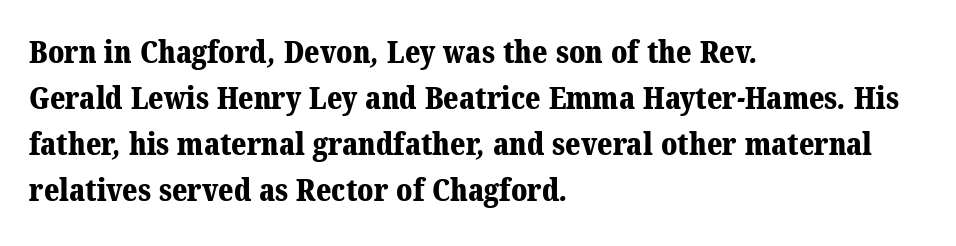
Q: Is the text bold? A: Yes.
Q: Is the typeface a serif or a sans-serif typeface? A: Serif.
Q: Is the text underlined? A: No.
Q: How is the paragraph aligned? A: Left-aligned.
Q: Is the spacing between letters normal or unusually wide? A: Normal.
Q: Is the spacing between lines tight, normal or loose? A: Normal.
Q: Width (condensed, normal, or wide)? A: Normal.
Q: Stroke contrast? A: Medium.
Q: x-height? A: Medium.
Q: Monospaced? A: No.
